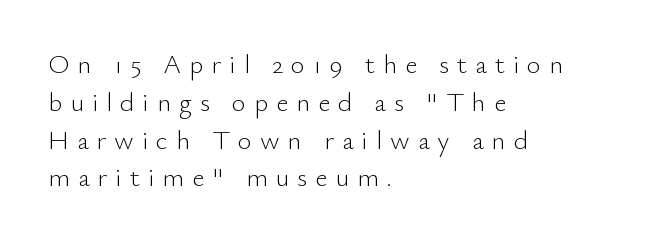
{"italic": "no", "bold": "no", "underline": "no", "align": "left", "line_spacing": "normal", "line_spacing_ratio": 1.4, "letter_spacing": "wide", "letter_spacing_em": 0.29, "glyph_px": 27}
